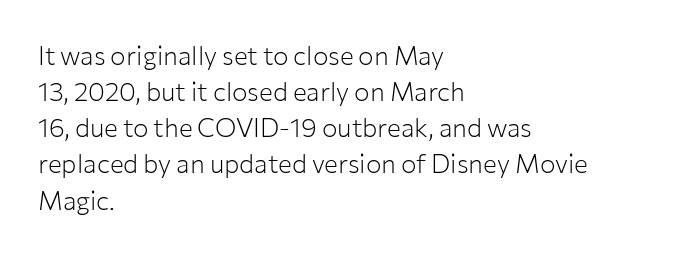
Teacher's note: observe the even left margin — that is flush-left alignment. Students, note that the glyphs here touch the page at normal intervals. Do the letters lean? They stand straight. Descenders hang freely into open space. Stem width sits at or under what a default text font uses.
